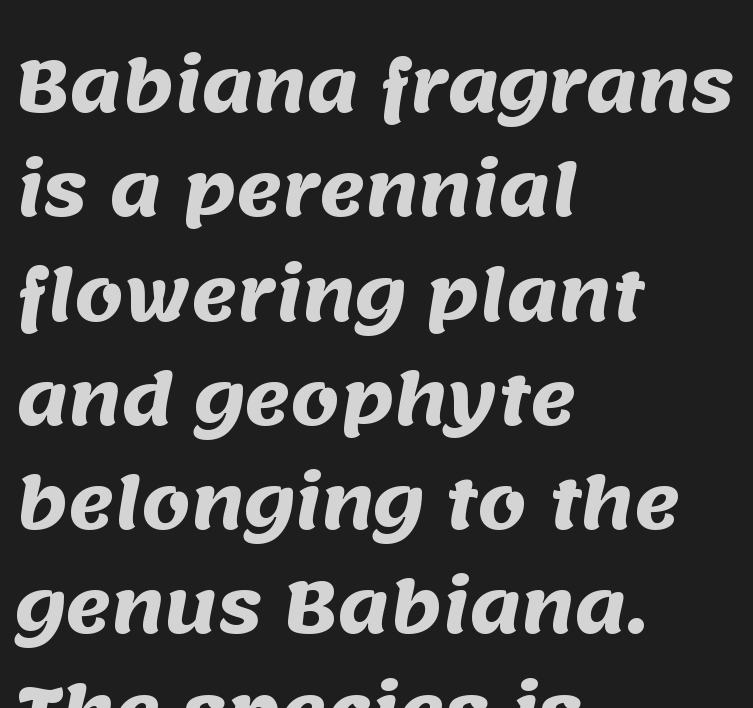
Is this a sans? Yes — the strokes have no serifs. All the whitespace from short lines collects on the right. The line texture is even and compact thanks to regular tracking. Words float on clear page, feet unadorned.
